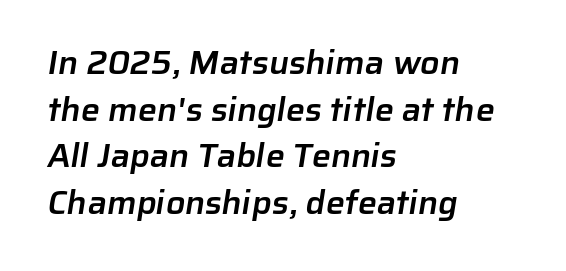
Q: Is the text bold? A: Semi-bold.
Q: Is the typeface a serif or a sans-serif typeface? A: Sans-serif.
Q: Is the text underlined? A: No.
Q: How is the paragraph aligned? A: Left-aligned.
Q: Is the spacing between letters normal or unusually wide? A: Normal.
Q: Is the spacing between lines tight, normal or loose? A: Normal.
Q: Width (condensed, normal, or wide)? A: Normal.
Q: Stroke contrast? A: Low.
Q: x-height? A: Medium.
Q: Monospaced? A: No.
